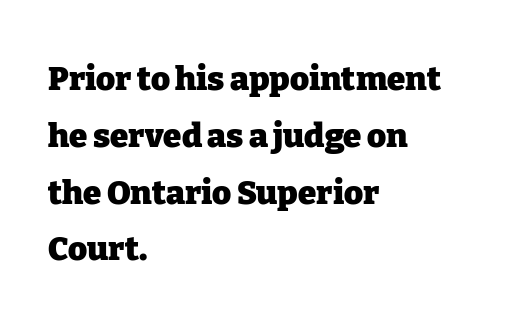
Q: Is the text bold? A: Yes.
Q: Is the text italic (slanted)? A: No, it is upright.
Q: Is the typeface a serif or a sans-serif typeface? A: Serif.
Q: Is the text underlined? A: No.
Q: How is the paragraph aligned? A: Left-aligned.
Q: Is the spacing between letters normal or unusually wide? A: Normal.
Q: Width (condensed, normal, or wide)? A: Normal.
Q: Stroke contrast? A: Low.
Q: x-height? A: Medium.
Q: Monospaced? A: No.
